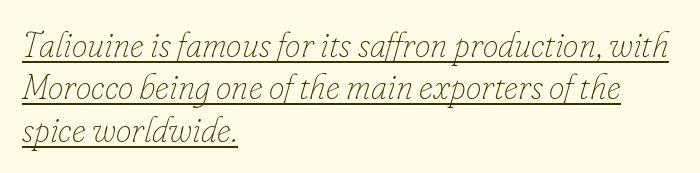
The image shows 35 px thin type, italic (leaning right); set left-aligned, line spacing 1.21x, normal letter spacing, underlined; low stroke contrast and a small x-height.
